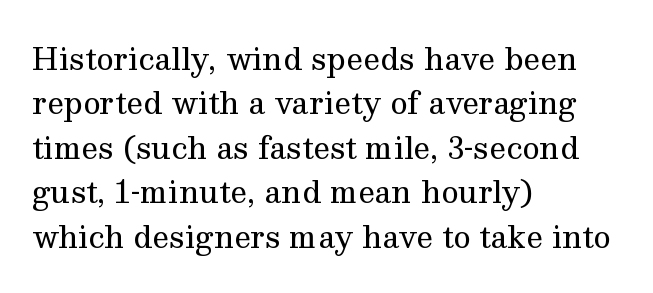
The image shows 30 px regular-weight serif type, upright; set left-aligned, normal line spacing (1.48x), normal letter spacing, not underlined; medium stroke contrast and a medium x-height.
